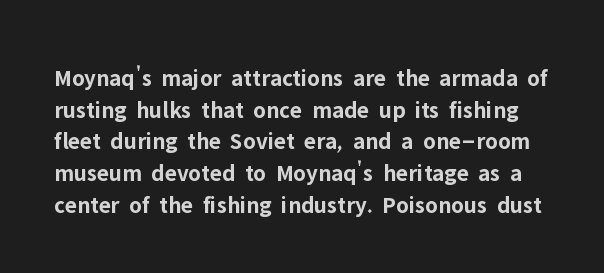
{"italic": "no", "bold": "yes", "underline": "no", "line_spacing": "normal", "line_spacing_ratio": 1.32, "letter_spacing": "normal", "letter_spacing_em": 0.0, "glyph_px": 24}
